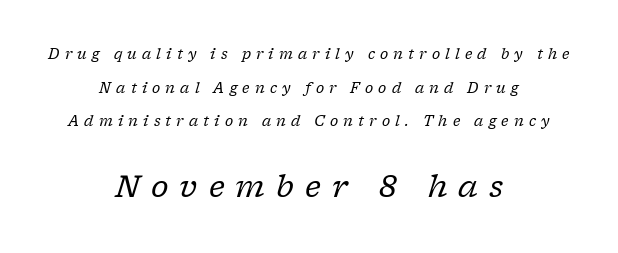
Each letter keeps its own natural width here, so spacing adapts to shape. Interline gaps are noticeably wide in this sample. The font sits on the lighter half of the weight spectrum, regular included. Beneath every word, the page is bare. The line texture is sparse and dotted thanks to wide tracking. Regarding serifs, this sample has them.
